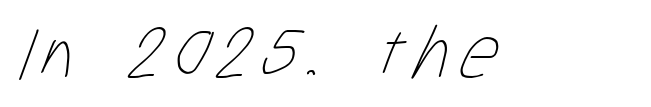
The image shows 75 px thin, condensed type; set not underlined; low stroke contrast and a medium x-height.
